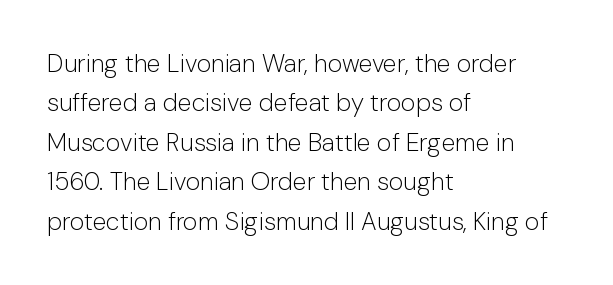
This block has exactly the height ordinary leading produces. Heft: none added — not bold. The face used here is rendered with its standard letterfit. Horizontally, the lines are justified to the leading edge only.
